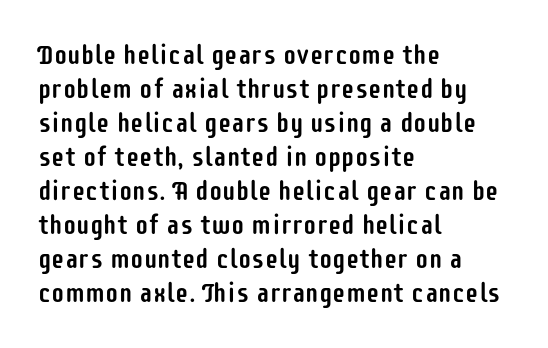
The image shows 27 px text type, upright; set left-aligned, normal line spacing (1.26x), normal letter spacing, not underlined.
